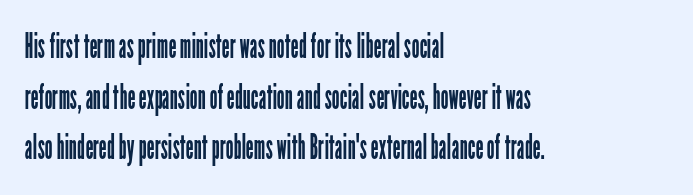
The glyphs are unaccompanied by any horizontal stroke below them. Nope, not italic — everything's standing straight. Regular leading. The face used here is proportionally spaced, like ordinary book or web type.
